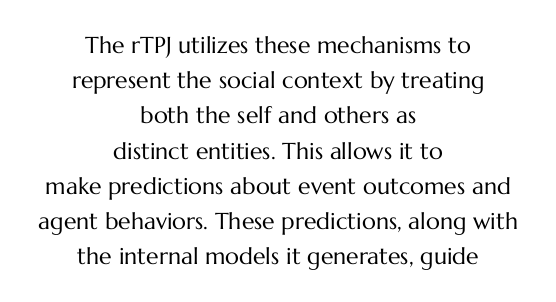
The image shows 23 px text type, upright; set centered, normal line spacing (1.53x), normal letter spacing, not underlined.
